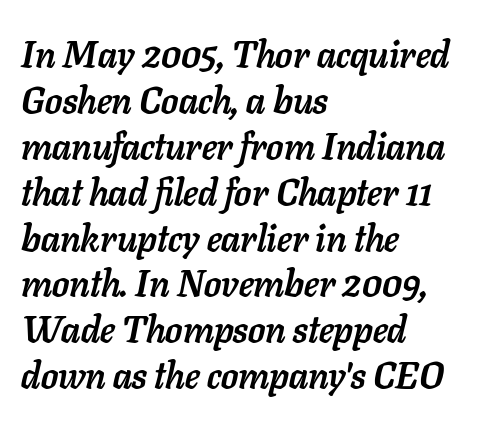
The image shows 37 px semibold type, italic (leaning right); set left-aligned, line spacing 1.24x, normal letter spacing, not underlined; low stroke contrast and a medium x-height.
